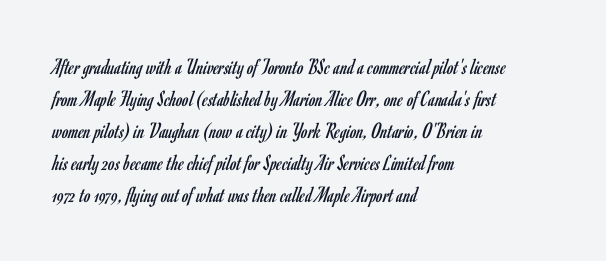
Q: Is the text bold? A: No.
Q: Is the text italic (slanted)? A: Yes.
Q: Is the text underlined? A: No.
Q: How is the paragraph aligned? A: Left-aligned.
Q: Is the spacing between letters normal or unusually wide? A: Normal.
Q: Is the spacing between lines tight, normal or loose? A: Normal.
